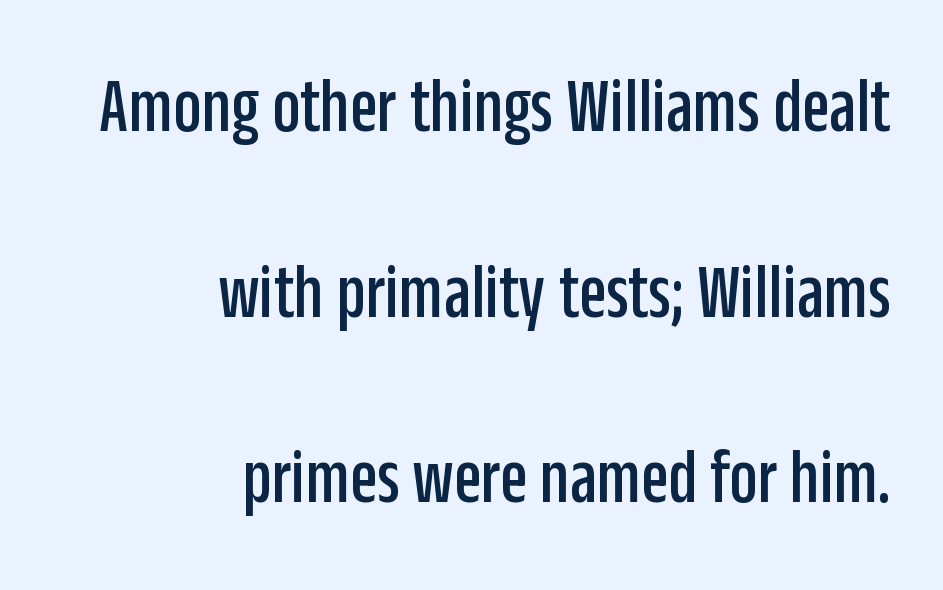
The image shows 79 px condensed sans-serif type, upright; set right-aligned, loose line spacing (2.35x), normal letter spacing, not underlined; low stroke contrast and a large x-height.
